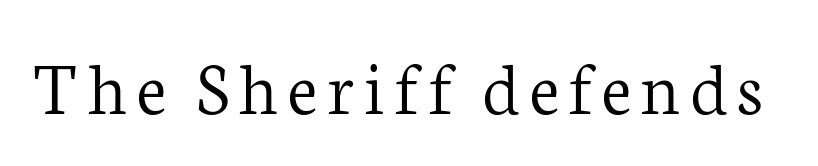
{"serif": "yes", "italic": "no", "bold": "no", "weight": "light", "width": "normal", "stroke_contrast": "low", "x_height": "medium", "monospaced": "no", "underline": "no", "glyph_px": 78}
